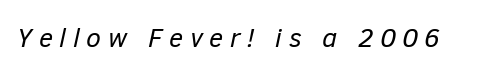
Q: Is the text bold? A: No.
Q: Is the text italic (slanted)? A: Yes, it leans right by about 12 degrees.
Q: Is the text underlined? A: No.
Q: Is the spacing between letters normal or unusually wide? A: Unusually wide.
